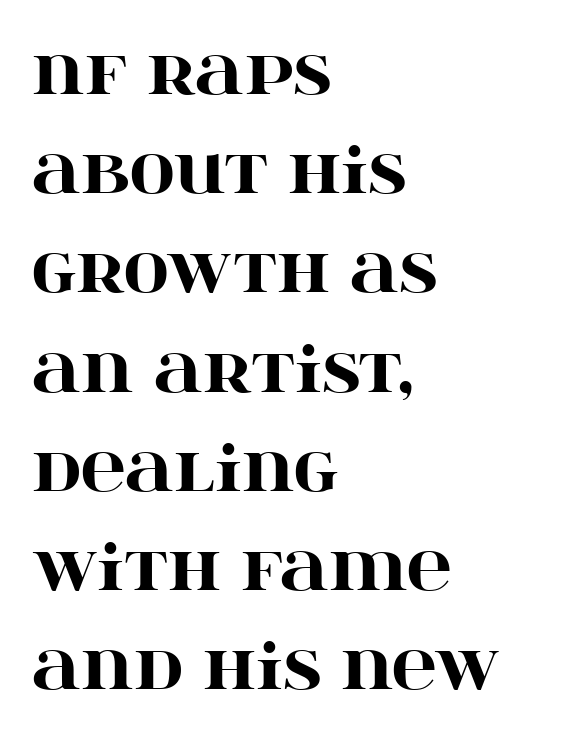
The image shows 62 px heavy, wide serif type, upright; set left-aligned, normal line spacing (1.6x), normal letter spacing, not underlined; high stroke contrast and a large x-height.
